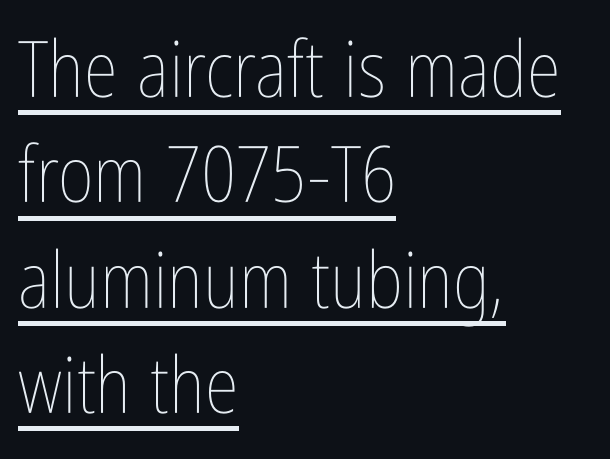
Q: Is the text bold? A: No.
Q: Is the text italic (slanted)? A: No, it is upright.
Q: Is the text underlined? A: Yes.
Q: How is the paragraph aligned? A: Left-aligned.
Q: Is the spacing between letters normal or unusually wide? A: Normal.
Q: Is the spacing between lines tight, normal or loose? A: Normal.
Q: Width (condensed, normal, or wide)? A: Condensed.
Q: Stroke contrast? A: Low.
Q: x-height? A: Medium.
Q: Monospaced? A: No.
